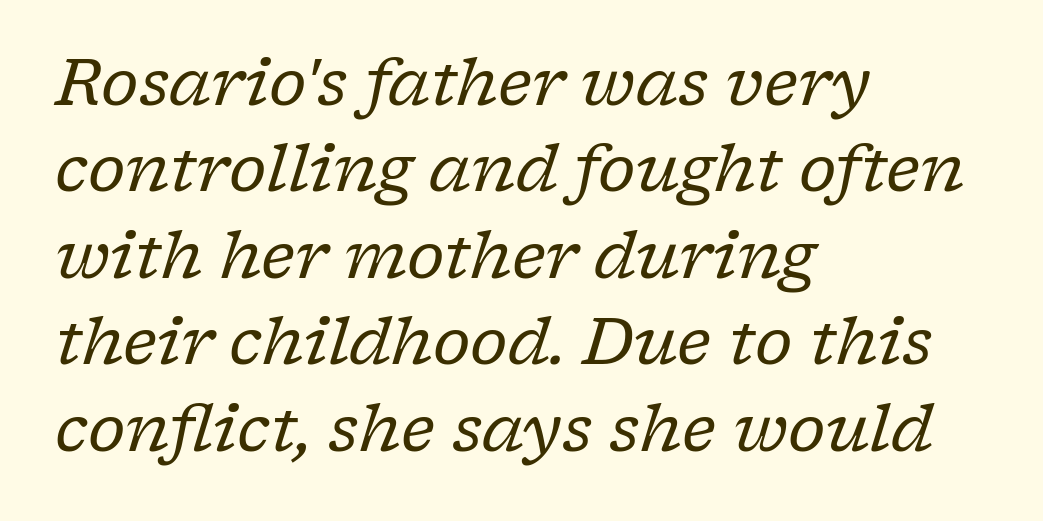
The text carries the slant typical of an italic or oblique font. No word sits above an underline. The compositor pushed each line to the left boundary. You could not count columns in this text — the font is proportionally spaced. What stands out about the letter spacing? Nothing — it is the standard amount.
